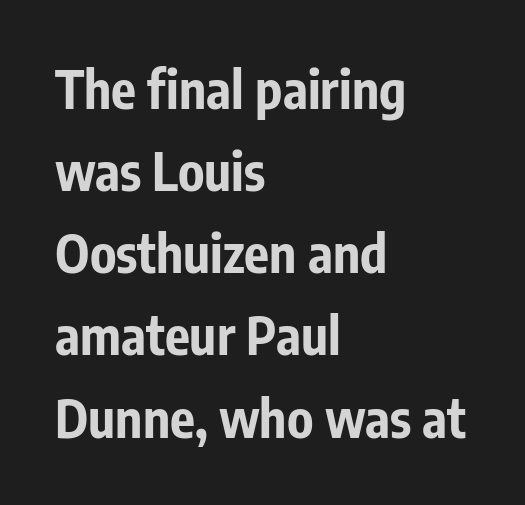
Q: Is the text bold? A: Yes.
Q: Is the text italic (slanted)? A: No, it is upright.
Q: Is the typeface a serif or a sans-serif typeface? A: Sans-serif.
Q: Is the text underlined? A: No.
Q: How is the paragraph aligned? A: Left-aligned.
Q: Is the spacing between letters normal or unusually wide? A: Normal.
Q: Is the spacing between lines tight, normal or loose? A: Normal.
Q: Width (condensed, normal, or wide)? A: Condensed.
Q: Stroke contrast? A: Low.
Q: x-height? A: Medium.
Q: Monospaced? A: No.
